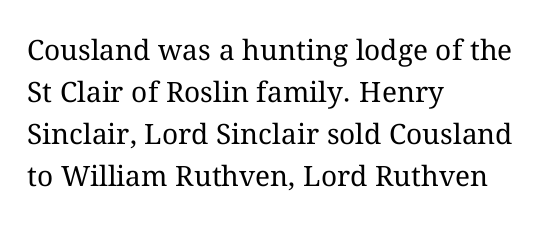
Clear beneath every line of the passage. When letters stand straight like this, we call the style roman or upright. Nobody touched the tracking dial on this one. These lines are set flush left with a ragged right edge.
